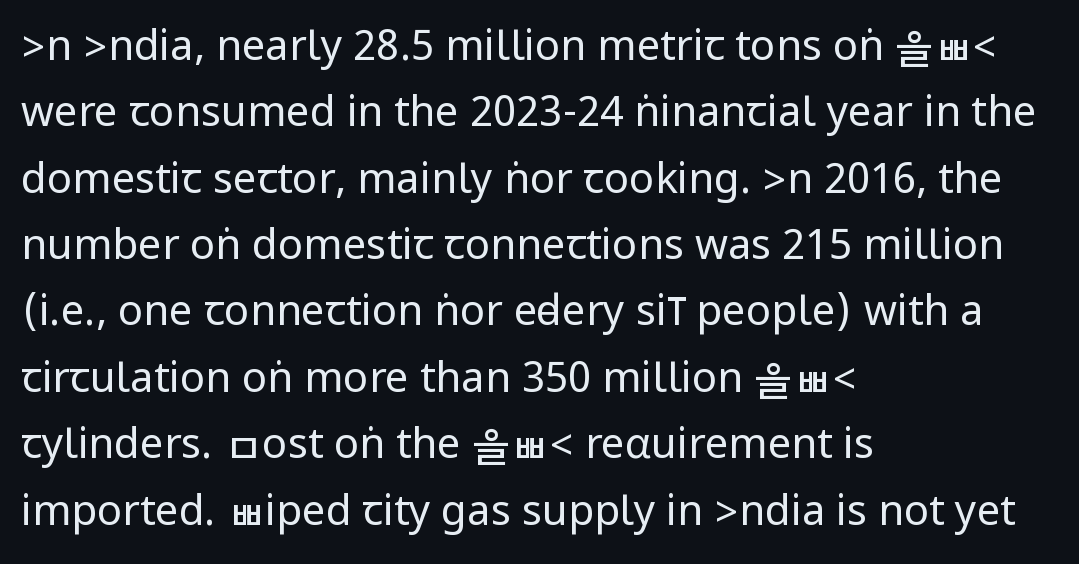
The image shows 42 px regular-weight, condensed sans-serif type, upright; set left-aligned, normal line spacing (1.58x), normal letter spacing, not underlined; low stroke contrast.
